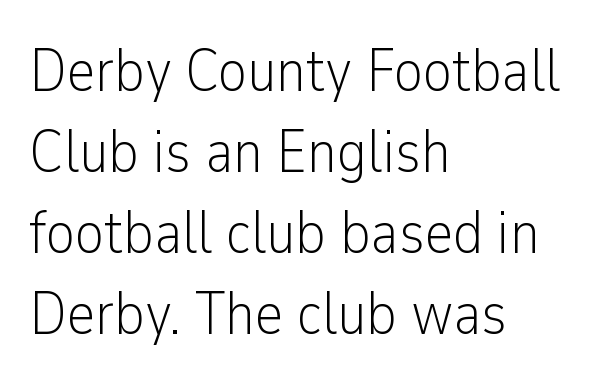
{"serif": "no", "italic": "no", "bold": "no", "weight": "light", "width": "condensed", "stroke_contrast": "low", "x_height": "medium", "monospaced": "no", "underline": "no", "align": "left", "line_spacing": "normal", "line_spacing_ratio": 1.33, "letter_spacing": "normal", "letter_spacing_em": 0.0, "glyph_px": 61}
